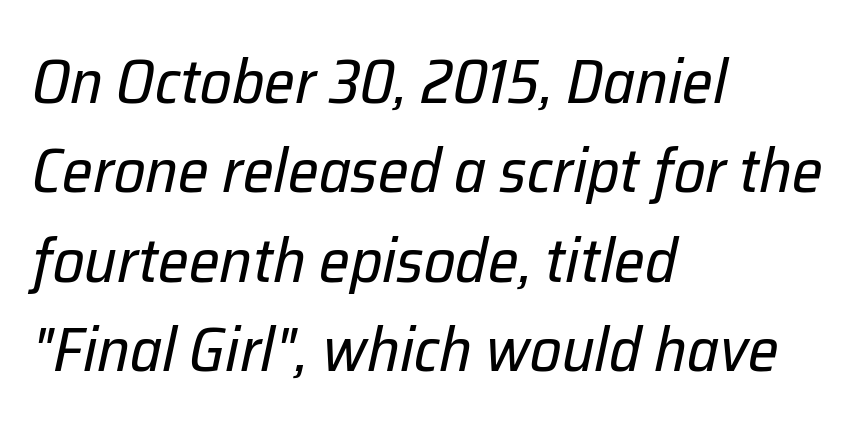
The gap between lines stays unmarked. The typeface has the unassuming heft of standard copy or less. The passage shown stacks its lines at a standard gap. Think of a printed novel: that variable character pitch is what you see here.
